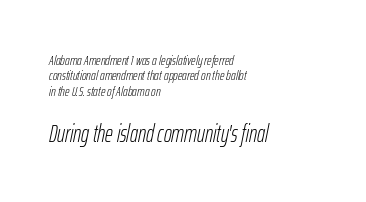
These lines are set flush left with a ragged right edge. In terms of leading, this rendering errs on the cramped side. When letters slant like this, we call the style italic. Is the stroke heavy? The answer is a plain regular-or-lighter. Two sizes are in play, and the larger belongs to the second block. Spacing between characters is what you'd get straight out of the box.
